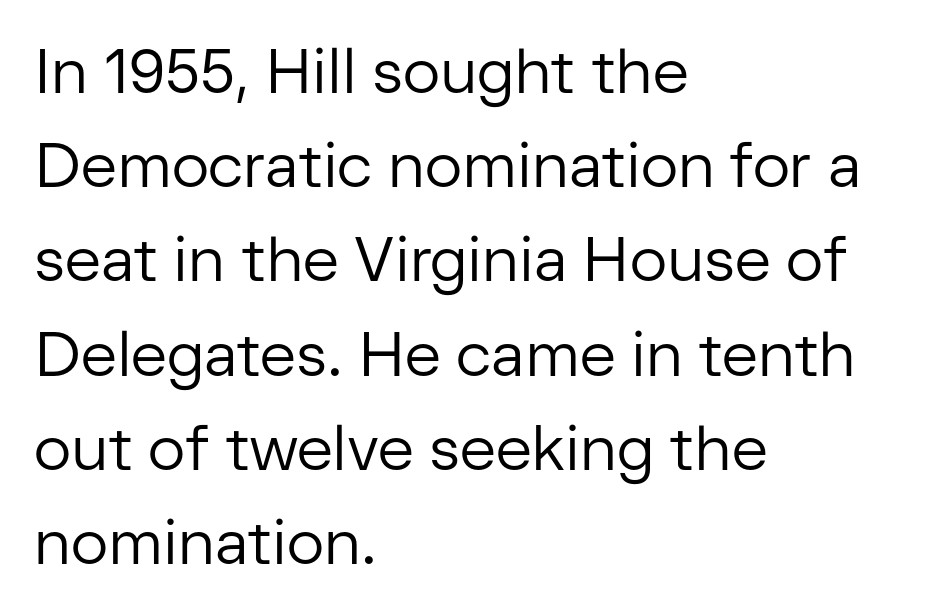
{"serif": "no", "italic": "no", "bold": "no", "weight": "regular", "width": "normal", "stroke_contrast": "low", "x_height": "medium", "monospaced": "no", "underline": "no", "align": "left", "line_spacing": "normal", "line_spacing_ratio": 1.52, "letter_spacing": "normal", "letter_spacing_em": 0.0, "glyph_px": 62}
